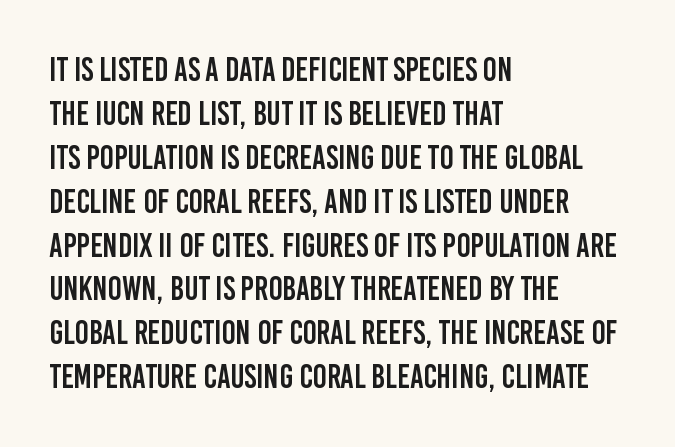
Q: Is the text italic (slanted)? A: No, it is upright.
Q: Is the typeface a serif or a sans-serif typeface? A: Sans-serif.
Q: Is the text underlined? A: No.
Q: How is the paragraph aligned? A: Left-aligned.
Q: Is the spacing between letters normal or unusually wide? A: Normal.
Q: Is the spacing between lines tight, normal or loose? A: Normal.
Q: Width (condensed, normal, or wide)? A: Condensed.
Q: Stroke contrast? A: Low.
Q: x-height? A: Large.
Q: Monospaced? A: No.
